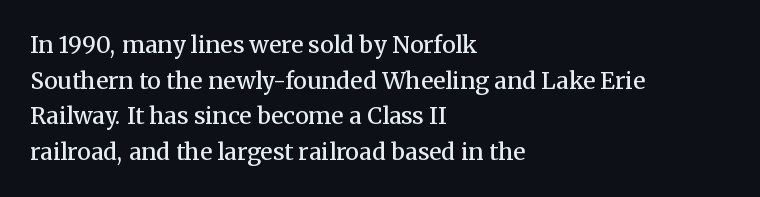
The image shows 23 px text type, upright; set left-aligned, normal line spacing (1.55x), normal letter spacing, not underlined.
